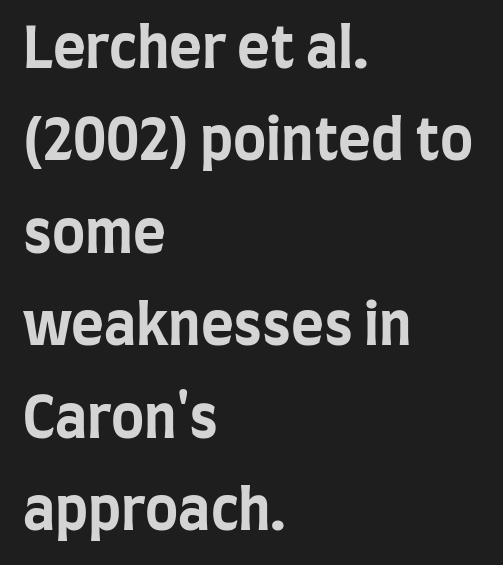
The image shows 56 px bold, condensed sans-serif type, upright; set left-aligned, normal line spacing (1.65x), normal letter spacing, not underlined; low stroke contrast and a large x-height.
